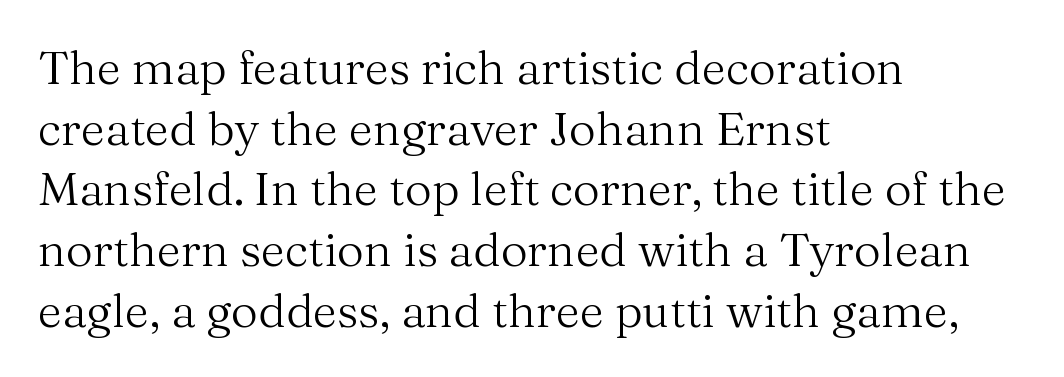
Descender tails drop into unmarked territory. No extra tracking has been applied to these lines. What's the leading like? Ordinary, nothing unusual. Layout note: lines flush left. Proportional: the letters do not fall into vertical columns.
